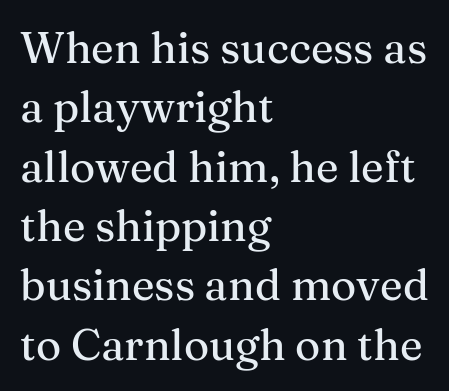
Q: Is the text italic (slanted)? A: No, it is upright.
Q: Is the typeface a serif or a sans-serif typeface? A: Serif.
Q: Is the text underlined? A: No.
Q: How is the paragraph aligned? A: Left-aligned.
Q: Is the spacing between letters normal or unusually wide? A: Normal.
Q: Is the spacing between lines tight, normal or loose? A: Normal.
Q: Width (condensed, normal, or wide)? A: Normal.
Q: Stroke contrast? A: Medium.
Q: x-height? A: Medium.
Q: Monospaced? A: No.
